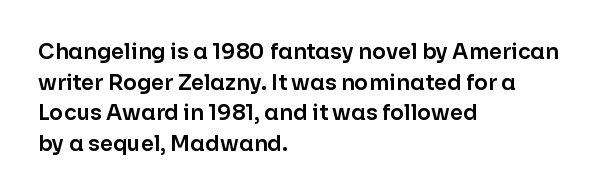
Style check: upright. Quick note: interline space is typical. This sample uses plain, unmodified letter spacing. In CSS terms this would be text-align: left.
